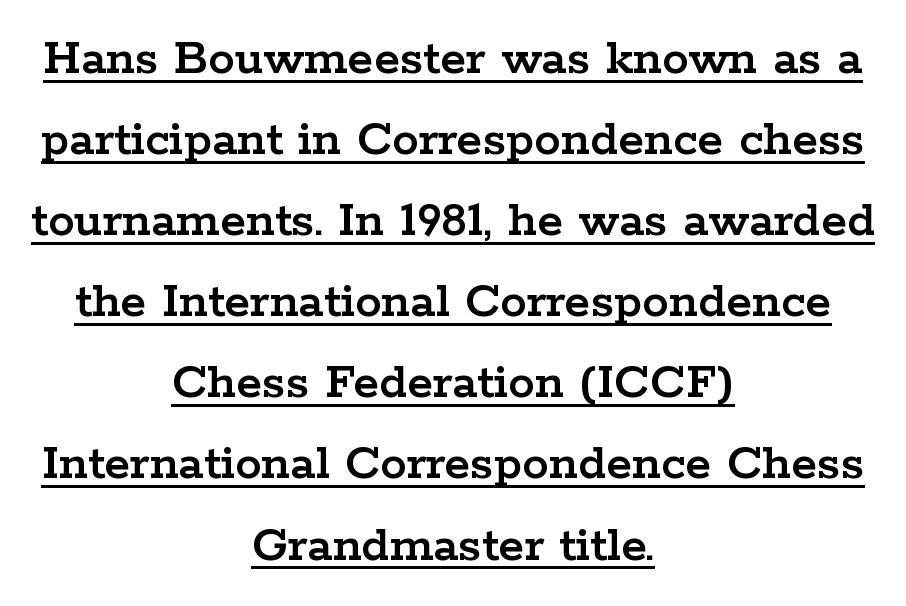
A typesetter would mark this as roman, not italic. Looks like regular typesetting: each glyph gets only the width it needs. The rows are spaced the way most documents space them. The glyphs in this specimen are seriffed. Words appear dense and cohesive because spacing is normal.
